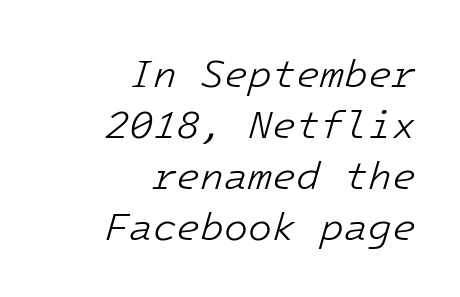
Interline gaps are of average width in this sample. This rendering leaves character spacing at its baseline value. Where is the straight margin? On the right. Is this a fixed-width face? Yes — each glyph sits in an identical cell. Is the type heavy? It reads as light-to-regular instead.
